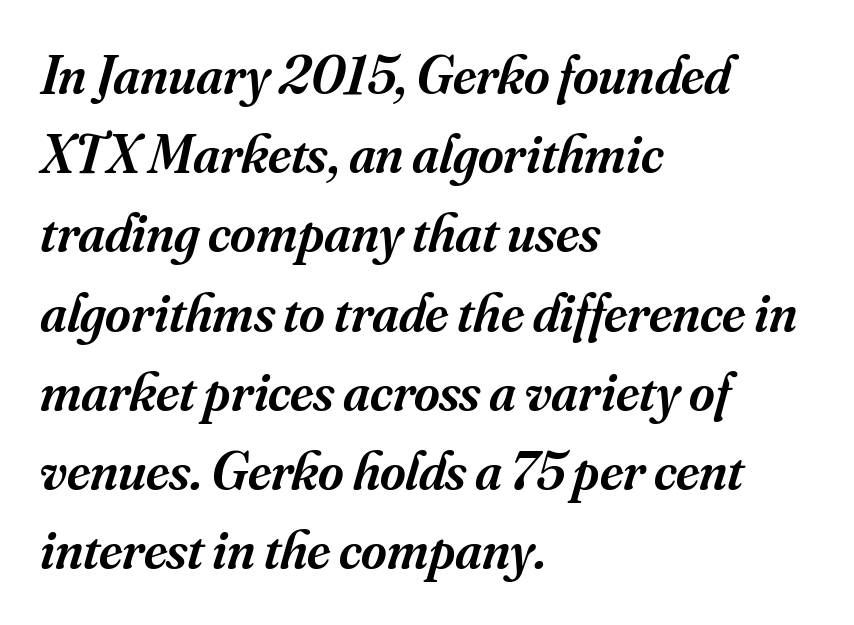
The image shows 55 px semibold serif type, italic (leaning right); set left-aligned, normal line spacing (1.44x), normal letter spacing, not underlined; medium stroke contrast and a small x-height.
